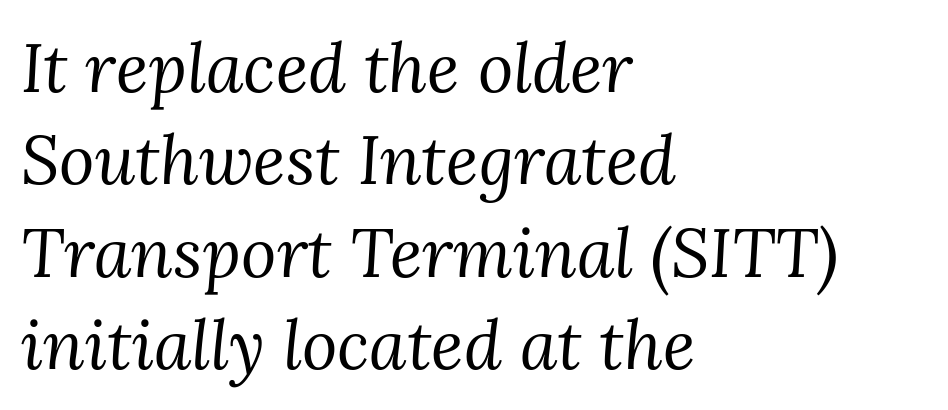
Q: Is the text bold? A: No.
Q: Is the text italic (slanted)? A: Yes, it leans right by about 3 degrees.
Q: Is the typeface a serif or a sans-serif typeface? A: Serif.
Q: Is the text underlined? A: No.
Q: How is the paragraph aligned? A: Left-aligned.
Q: Is the spacing between letters normal or unusually wide? A: Normal.
Q: Is the spacing between lines tight, normal or loose? A: Normal.
Q: Width (condensed, normal, or wide)? A: Normal.
Q: Stroke contrast? A: Medium.
Q: x-height? A: Medium.
Q: Monospaced? A: No.
